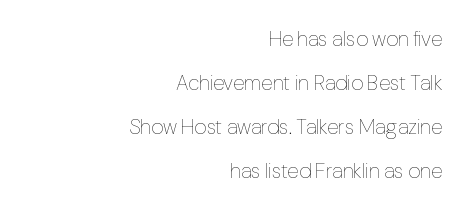
{"italic": "no", "bold": "no", "underline": "no", "align": "right", "line_spacing": "loose", "line_spacing_ratio": 2.1, "letter_spacing": "normal", "letter_spacing_em": 0.0, "glyph_px": 21}
